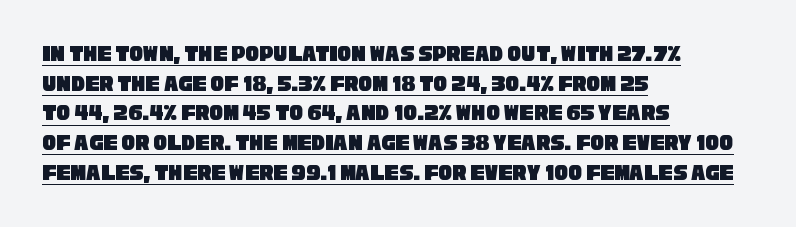
In CSS terms this would be text-align: left. Somebody hit Ctrl+U on this one — the words are underlined. This rendering leaves character spacing at its baseline value. Quick note: interline space is typical.
